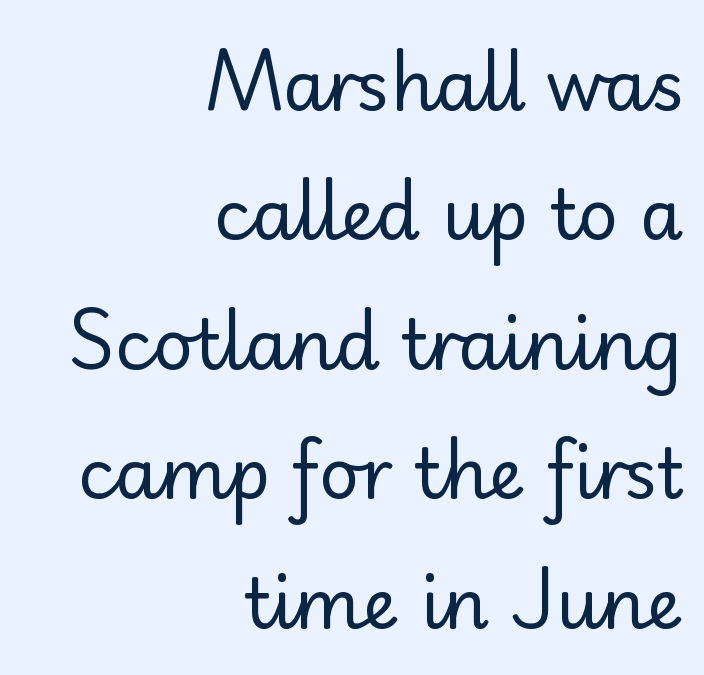
{"serif": "no", "italic": "no", "bold": "no", "weight": "regular", "width": "normal", "stroke_contrast": "low", "x_height": "small", "monospaced": "no", "underline": "no", "align": "right", "line_spacing_ratio": 1.85, "letter_spacing": "normal", "letter_spacing_em": 0.0, "glyph_px": 70}
